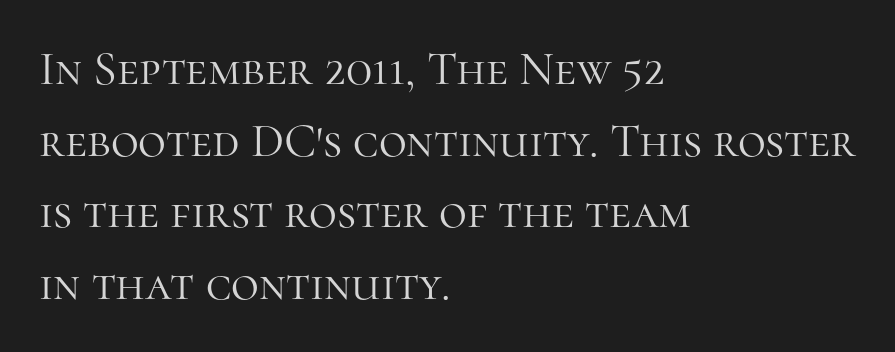
Decoration check: the copy has no underline. Leading matches the norm, producing a regular column. Standard letterfit; no display-style spreading of the glyphs. Weight: not bold — regular or lighter. The text was rendered using a seriffed face with decorative stroke endings. Proportional: the letters do not fall into vertical columns.
